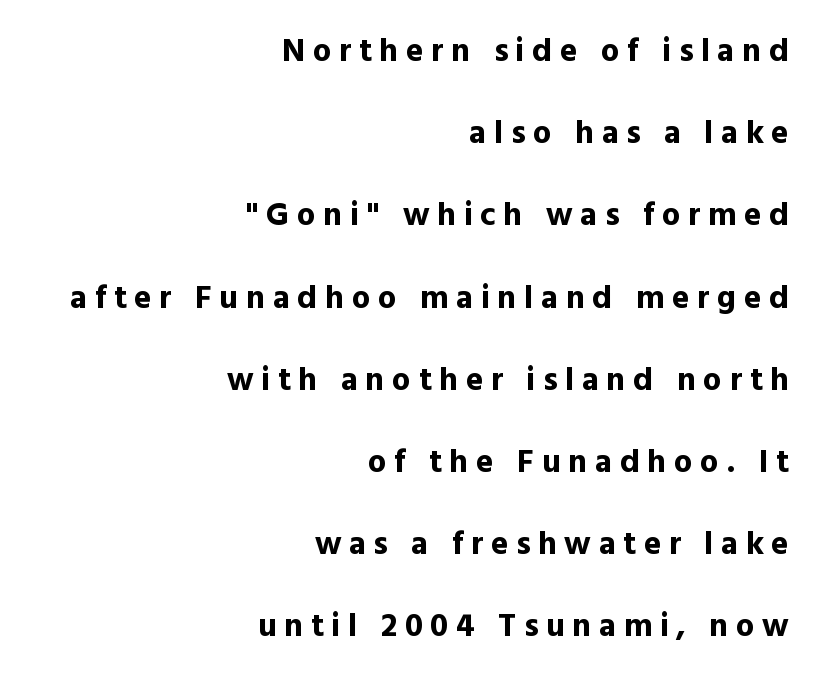
The image shows 33 px bold sans-serif type, upright; set right-aligned, loose line spacing (2.49x), unusually wide letter spacing (+0.23 em), not underlined; a medium x-height.
